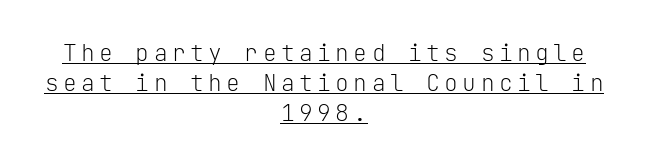
The image shows 23 px text type, upright; set centered, normal line spacing (1.3x), underlined.
